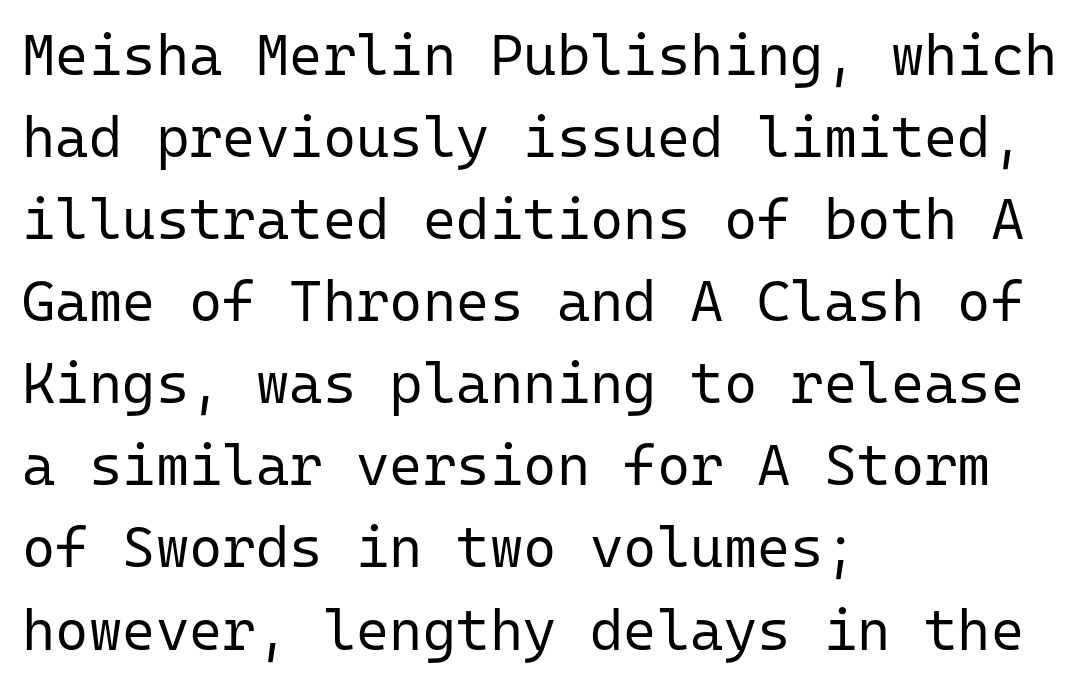
The image shows 57 px regular-weight sans-serif type, upright, monospaced; set left-aligned, normal line spacing (1.44x), normal letter spacing, not underlined; low stroke contrast and a medium x-height.
